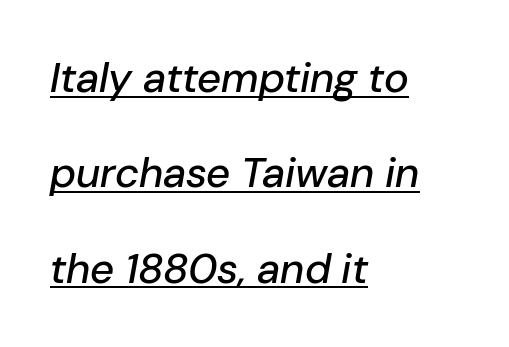
The image shows 42 px text type, italic (leaning right); set left-aligned, loose line spacing (2.27x), normal letter spacing, underlined; low stroke contrast and a medium x-height.
